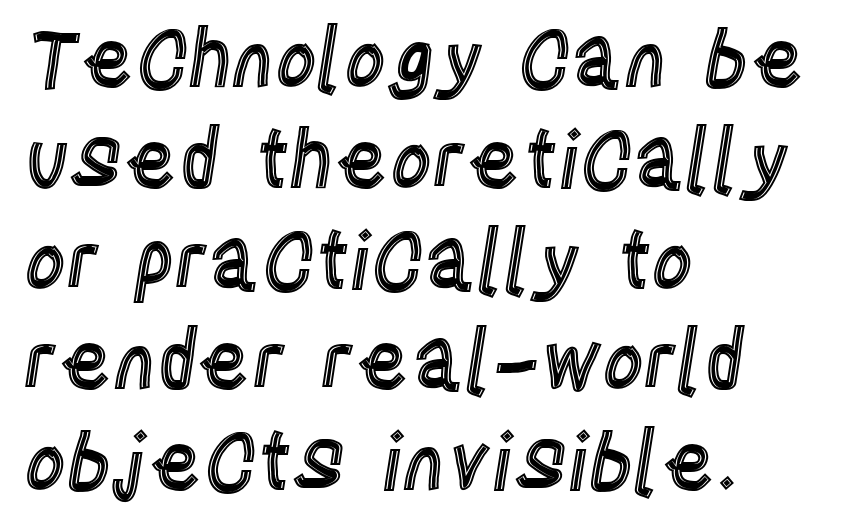
Typeset ragged right — the left edge is the straight one. The lines sit at an ordinary, default distance from one another. Unmarked baselines from the first word to the last. Words appear dense and cohesive because spacing is normal. The letters advance in unequal steps, a hallmark of proportional type.
